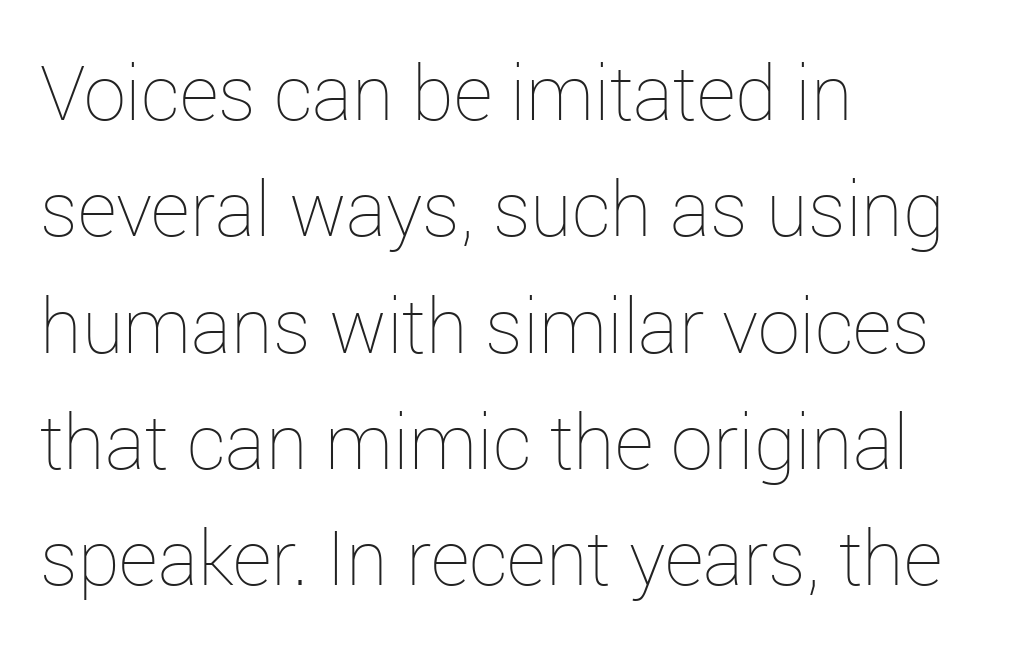
Q: Is the text bold? A: No.
Q: Is the text italic (slanted)? A: No, it is upright.
Q: Is the text underlined? A: No.
Q: How is the paragraph aligned? A: Left-aligned.
Q: Is the spacing between letters normal or unusually wide? A: Normal.
Q: Is the spacing between lines tight, normal or loose? A: Normal.
Q: Width (condensed, normal, or wide)? A: Normal.
Q: Stroke contrast? A: Low.
Q: x-height? A: Medium.
Q: Monospaced? A: No.
